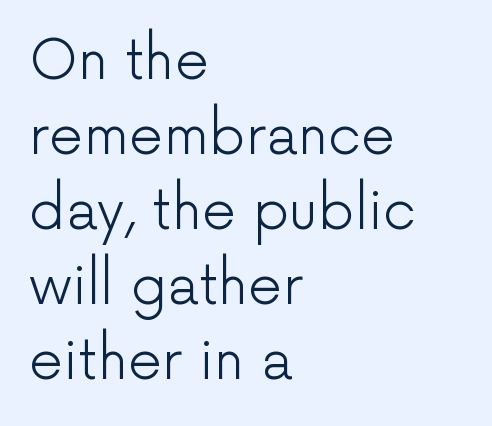
The image shows 54 px light sans-serif type, upright; set left-aligned, normal line spacing (1.39x), normal letter spacing, not underlined; low stroke contrast and a medium x-height.
